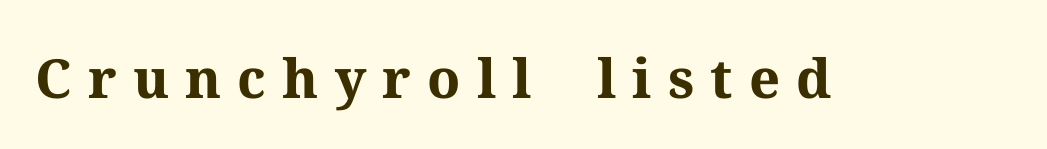
Nope, not italic — everything's standing straight. Caption: expanded tracking, letters set apart. Weight check: bold — yes, fully. Here the designer chose a conventional face with non-uniform glyph widths. Little horizontal feet cap the strokes, marking this as serif type.
